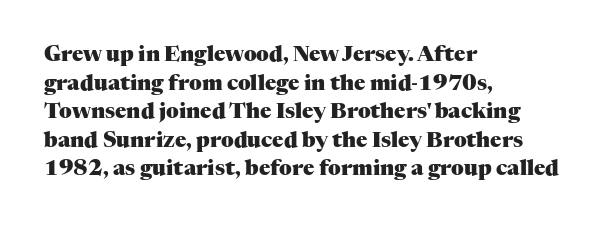
{"italic": "no", "bold": "yes", "underline": "no", "align": "left", "line_spacing": "normal", "line_spacing_ratio": 1.36, "letter_spacing": "normal", "letter_spacing_em": 0.0, "glyph_px": 21}
